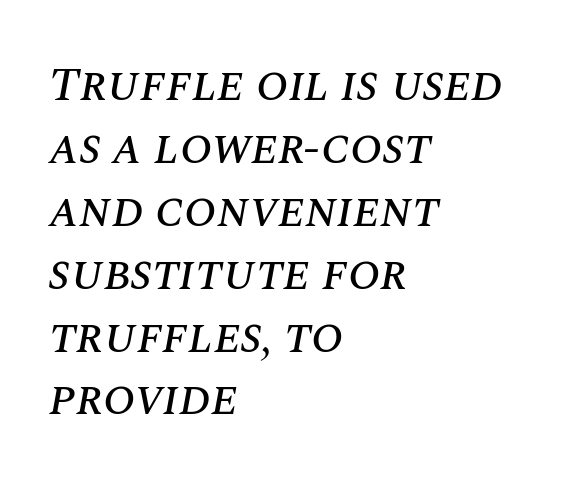
Q: Is the text italic (slanted)? A: Yes, it leans right by about 10 degrees.
Q: Is the text underlined? A: No.
Q: How is the paragraph aligned? A: Left-aligned.
Q: Is the spacing between letters normal or unusually wide? A: Normal.
Q: Is the spacing between lines tight, normal or loose? A: Normal.
Q: Width (condensed, normal, or wide)? A: Normal.
Q: Stroke contrast? A: Medium.
Q: x-height? A: Large.
Q: Monospaced? A: No.
